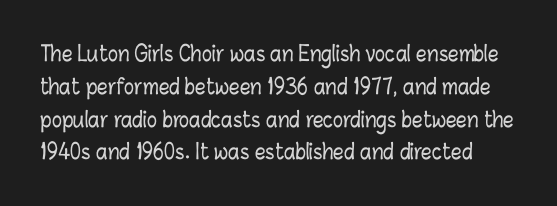
{"italic": "no", "underline": "no", "line_spacing": "normal", "line_spacing_ratio": 1.56, "letter_spacing": "normal", "letter_spacing_em": 0.0, "glyph_px": 21}
